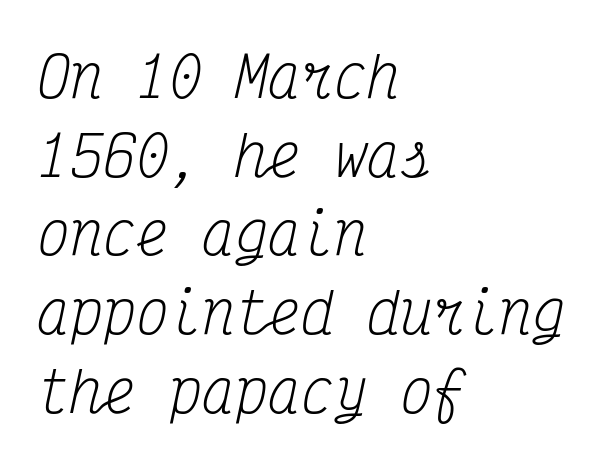
The gap between lines stays unmarked. Glyph-to-glyph distance matches everyday printed text. Is this a heavy cut? Hardly; it is regular or lighter. The vertical gap from one line to the next is medium. The type family on display is of the serif kind. Does the lettering tilt? It does — this is italic.
